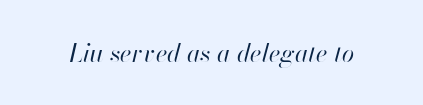
The cut favours lightness, reaching ordinary text weight at its darkest. No word sits above an underline. Notice how the stems are inclined rather than vertical — that's the hallmark of italics. Each word holds together tightly as a unit, with standard inter-letter gaps.
